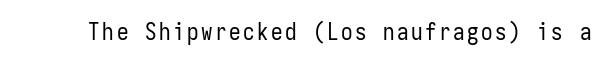
{"italic": "no", "bold": "no", "underline": "no", "glyph_px": 23}
